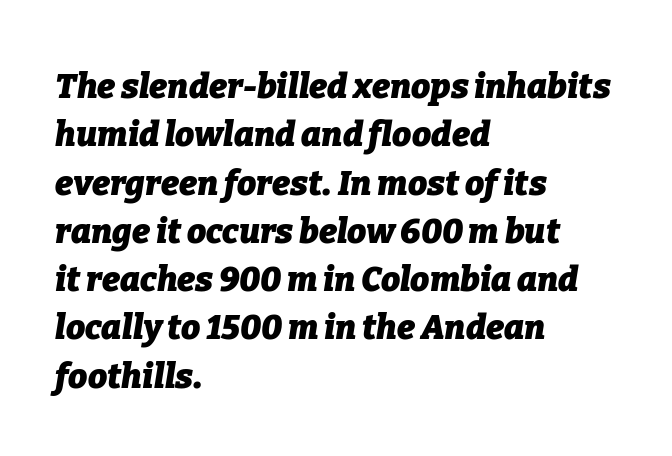
{"italic": "yes", "lean": "right", "slant_degrees": 9, "bold": "yes", "weight": "heavy", "width": "normal", "stroke_contrast": "low", "x_height": "medium", "monospaced": "no", "underline": "no", "align": "left", "line_spacing": "normal", "line_spacing_ratio": 1.42, "letter_spacing": "normal", "letter_spacing_em": 0.0, "glyph_px": 34}
